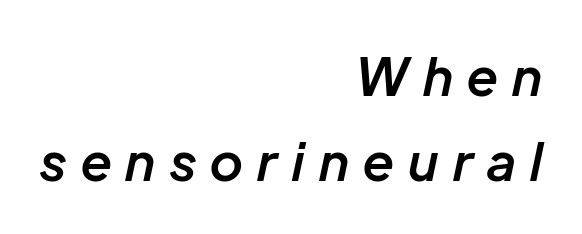
The image shows 52 px semibold type, italic (leaning right); set right-aligned, normal line spacing (1.64x), unusually wide letter spacing (+0.28 em), not underlined; low stroke contrast and a medium x-height.
